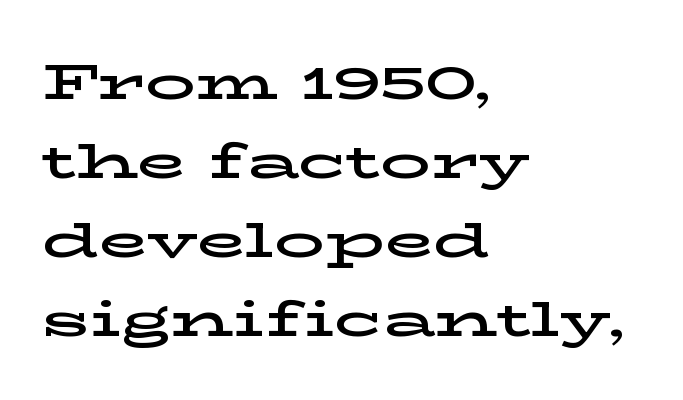
{"serif": "yes", "italic": "no", "width": "wide", "stroke_contrast": "low", "x_height": "medium", "monospaced": "no", "underline": "no", "align": "left", "line_spacing": "normal", "line_spacing_ratio": 1.58, "letter_spacing": "normal", "letter_spacing_em": 0.0, "glyph_px": 50}
